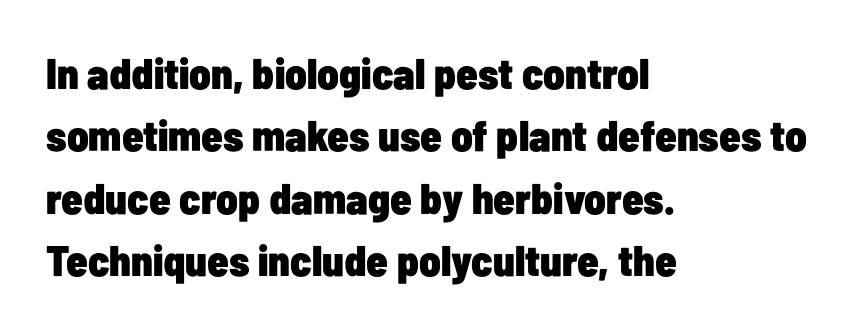
{"serif": "no", "italic": "no", "bold": "yes", "weight": "heavy", "width": "condensed", "stroke_contrast": "low", "x_height": "medium", "monospaced": "no", "underline": "no", "align": "left", "line_spacing": "normal", "line_spacing_ratio": 1.45, "letter_spacing": "normal", "letter_spacing_em": 0.0, "glyph_px": 43}
